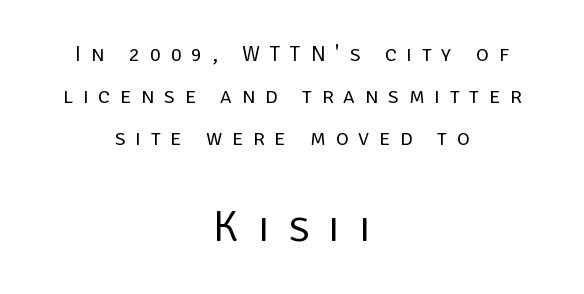
Display-style spreading of the glyphs; the letterfit is very open. Compared with a typical body face, this is equally light or lighter still. Looks like regular typesetting: each glyph gets only the width it needs. Quick note: interline space is abundant. Teacher's note: observe the equal gaps on both sides — that is centered alignment.
